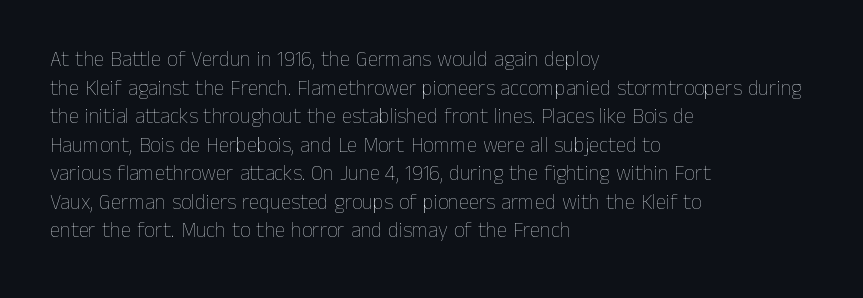
Line beginnings align vertically; line endings do not. Whoever set this chose a conventional vertical rhythm. Stroke mass is kept to a normal reading level or below. Nobody touched the tracking dial on this one.
